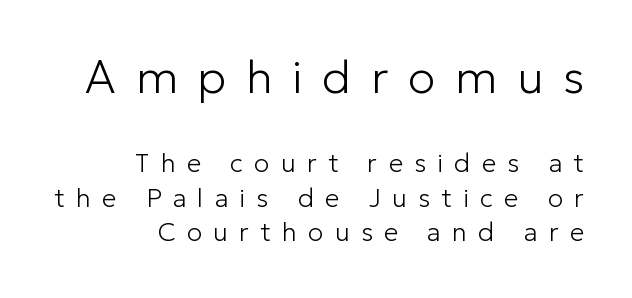
The image shows 46 px light sans-serif type, upright; set right-aligned, normal line spacing (1.33x), unusually wide letter spacing (+0.43 em), not underlined; the first (top) block is 1.77x larger; low stroke contrast and a medium x-height.
